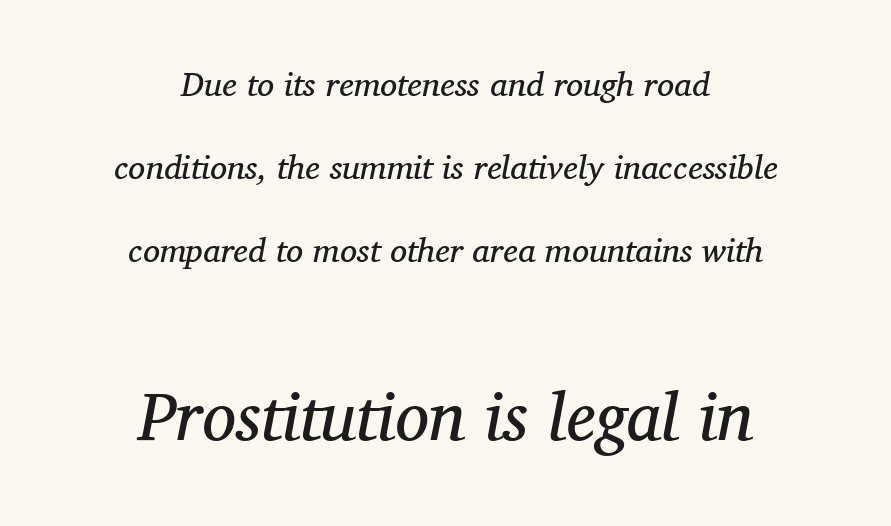
Q: Is the text bold? A: No.
Q: Is the text italic (slanted)? A: Yes, it leans right by about 11 degrees.
Q: Is the typeface a serif or a sans-serif typeface? A: Serif.
Q: Is the text underlined? A: No.
Q: How is the paragraph aligned? A: Centered.
Q: Is the spacing between letters normal or unusually wide? A: Normal.
Q: Is the spacing between lines tight, normal or loose? A: Loose.
Q: Which block of text is set in a larger size, the first (top) or the second (bottom)? A: The second (bottom) one.
Q: Width (condensed, normal, or wide)? A: Normal.
Q: Stroke contrast? A: Medium.
Q: x-height? A: Medium.
Q: Monospaced? A: No.
